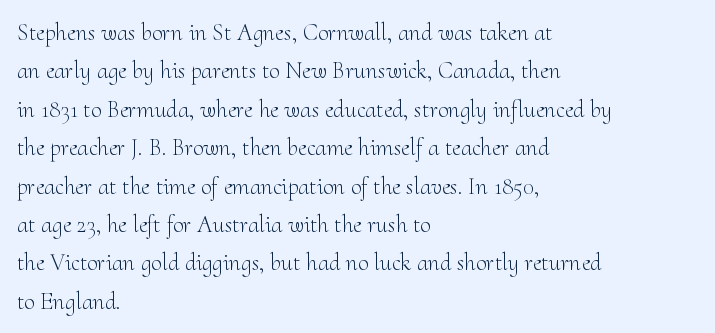
The image shows 24 px text type, upright; set left-aligned, normal line spacing (1.6x), normal letter spacing, not underlined.
